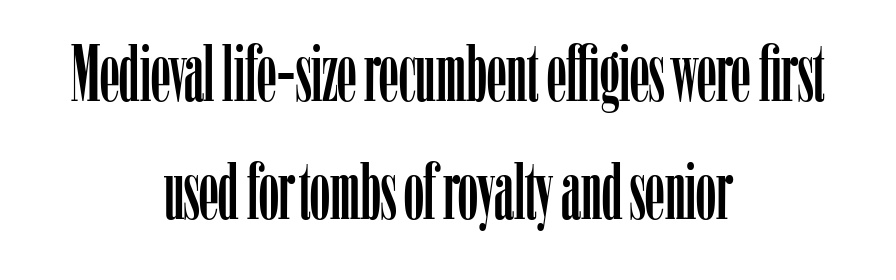
Q: Is the text italic (slanted)? A: No, it is upright.
Q: Is the typeface a serif or a sans-serif typeface? A: Serif.
Q: Is the text underlined? A: No.
Q: How is the paragraph aligned? A: Centered.
Q: Is the spacing between letters normal or unusually wide? A: Normal.
Q: Is the spacing between lines tight, normal or loose? A: Normal.
Q: Width (condensed, normal, or wide)? A: Condensed.
Q: Stroke contrast? A: Low.
Q: x-height? A: Medium.
Q: Monospaced? A: No.
